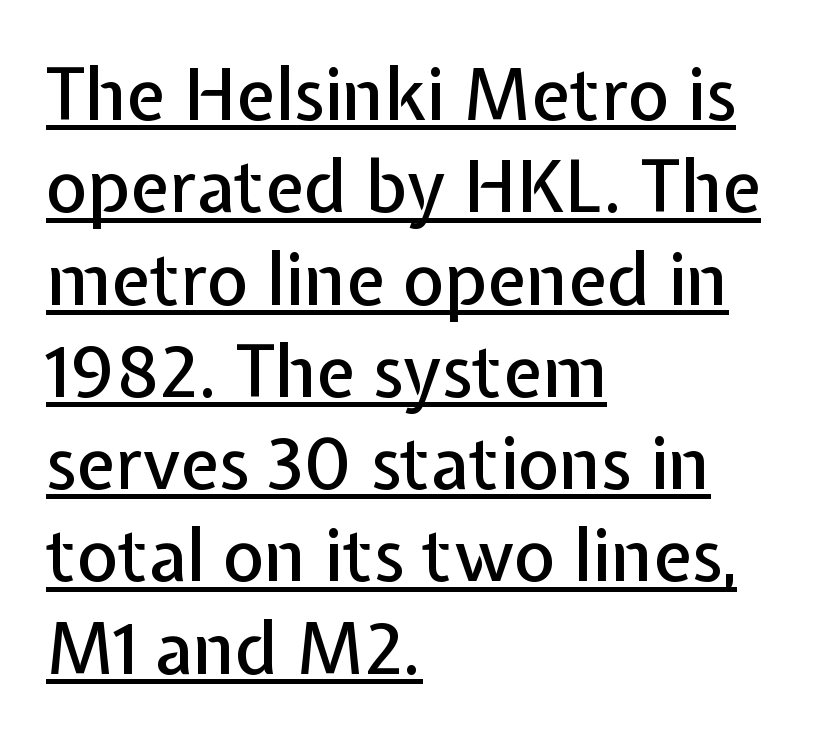
Caption: lettering with a line underneath. Is there any slant? The stems are plumb. Casual observation: everything's shoved over to the left. Rows of type keep a routine distance in the vertical direction. Standard letterfit; no display-style spreading of the glyphs.
